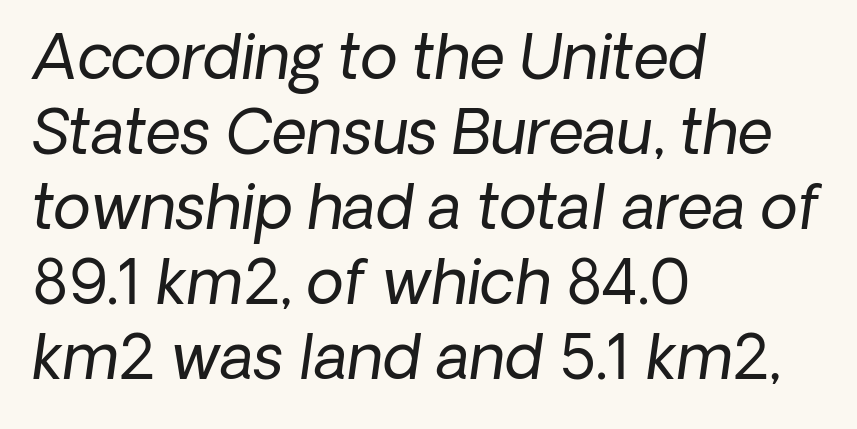
The image shows 61 px regular-weight sans-serif type; set left-aligned, line spacing 1.23x, normal letter spacing, not underlined; low stroke contrast and a medium x-height.
